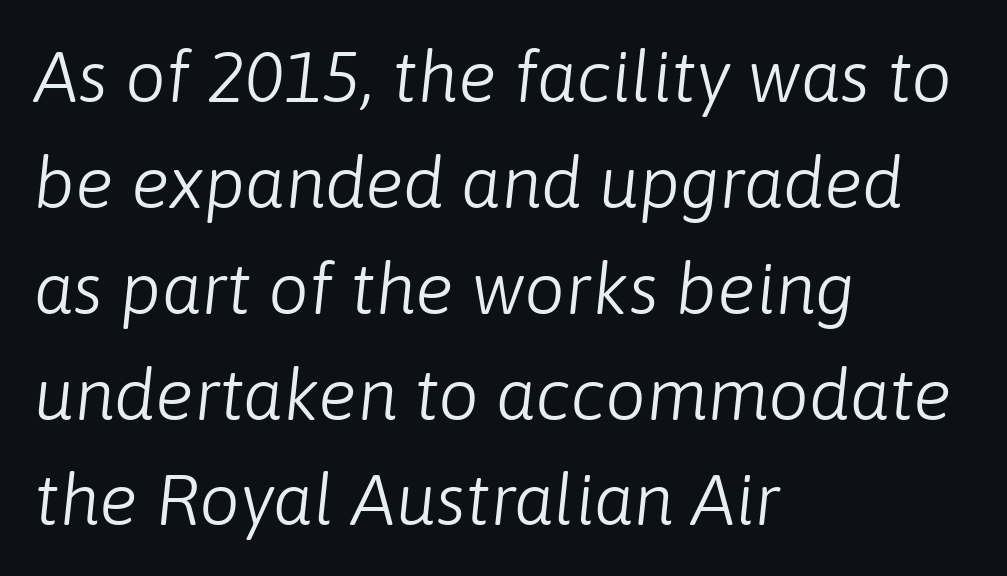
{"italic": "yes", "lean": "right", "slant_degrees": 6, "bold": "no", "weight": "light", "width": "normal", "stroke_contrast": "low", "x_height": "medium", "monospaced": "no", "underline": "no", "align": "left", "line_spacing": "normal", "line_spacing_ratio": 1.47, "letter_spacing": "normal", "letter_spacing_em": 0.0, "glyph_px": 72}
